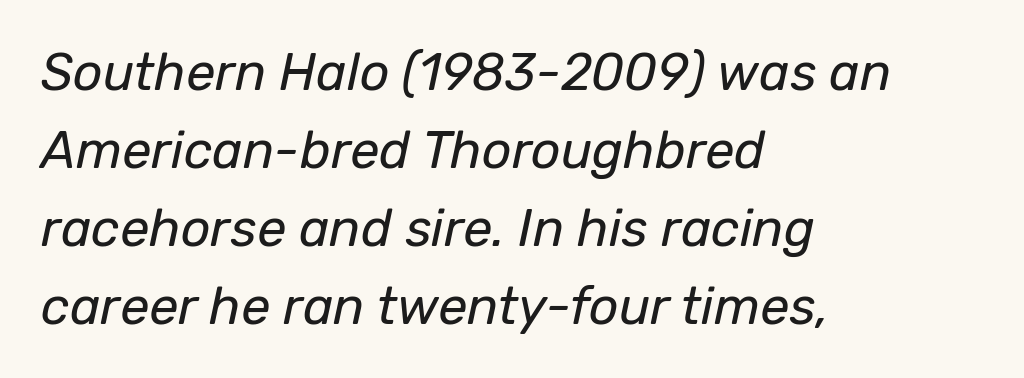
This sample has the flowing, uneven cadence of proportional lettering. The specimen omits any rule beneath the text block's lines. On a weight scale, this lands at 450 or below. The rendering keeps characters at their native spacing. In CSS terms this would be text-align: left. Successive baselines arrive at the customary interval.
